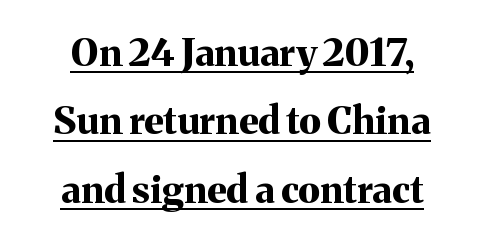
Q: Is the text bold? A: Yes.
Q: Is the text italic (slanted)? A: No, it is upright.
Q: Is the typeface a serif or a sans-serif typeface? A: Serif.
Q: Is the text underlined? A: Yes.
Q: How is the paragraph aligned? A: Centered.
Q: Is the spacing between letters normal or unusually wide? A: Normal.
Q: Width (condensed, normal, or wide)? A: Normal.
Q: Stroke contrast? A: Medium.
Q: x-height? A: Medium.
Q: Monospaced? A: No.
